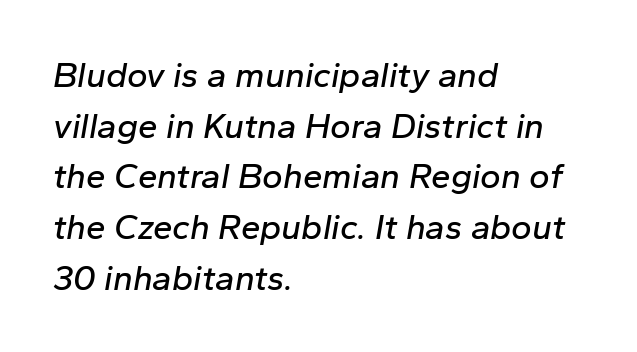
The image shows 35 px text type, italic (leaning right); set left-aligned, normal line spacing (1.45x), normal letter spacing, not underlined; low stroke contrast and a medium x-height.
